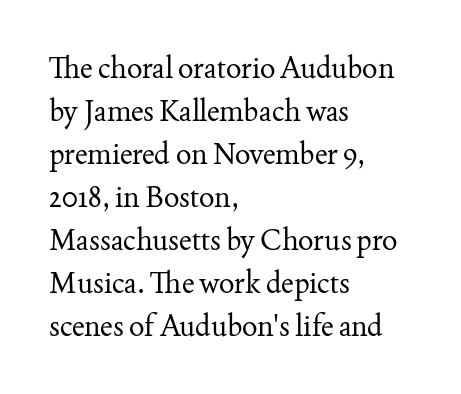
{"serif": "yes", "italic": "no", "bold": "no", "weight": "regular", "width": "normal", "stroke_contrast": "medium", "x_height": "small", "monospaced": "no", "underline": "no", "align": "left", "line_spacing": "normal", "line_spacing_ratio": 1.48, "letter_spacing": "normal", "letter_spacing_em": 0.0, "glyph_px": 29}
